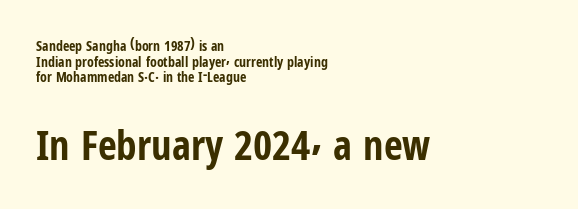
{"serif": "no", "italic": "no", "bold": "yes", "weight": "bold", "width": "condensed", "stroke_contrast": "low", "x_height": "medium", "monospaced": "no", "underline": "no", "align": "left", "line_spacing": "tight", "line_spacing_ratio": 1.12, "letter_spacing": "normal", "letter_spacing_em": 0.0, "larger_block": "second", "size_ratio": 2.93, "glyph_px": 41}
